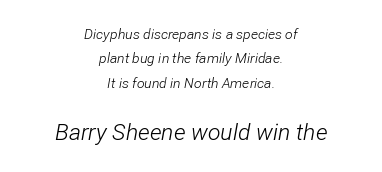
Horizontal alignment here is central, giving a formal, balanced look. You can tell it's italic because the verticals aren't actually vertical. The letterforms sit at book weight or below. The gaps between neighbouring characters are ordinary and unremarkable. Compare the two chunks: the lower has the greater cap height. Just letters on the line, the space beneath them empty.
